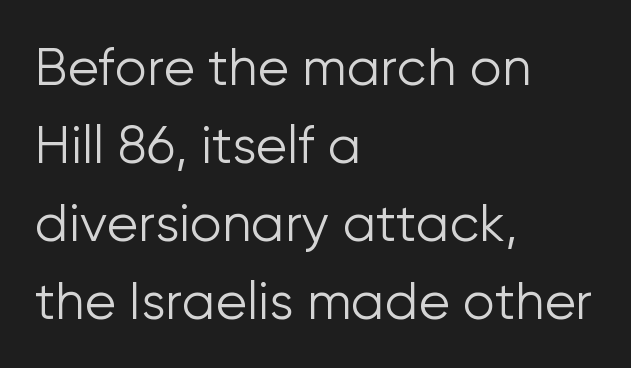
Each letter's strokes conclude bluntly, with no projecting serifs. Successive baselines arrive at the customary interval. The gaps between neighbouring characters are ordinary and unremarkable. Alignment: flush left.
